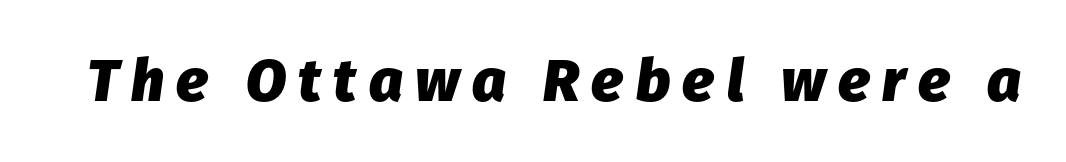
{"italic": "yes", "lean": "right", "slant_degrees": 8, "bold": "yes", "weight": "heavy", "width": "normal", "stroke_contrast": "low", "x_height": "medium", "monospaced": "no", "underline": "no", "letter_spacing": "wide", "letter_spacing_em": 0.21, "glyph_px": 59}
